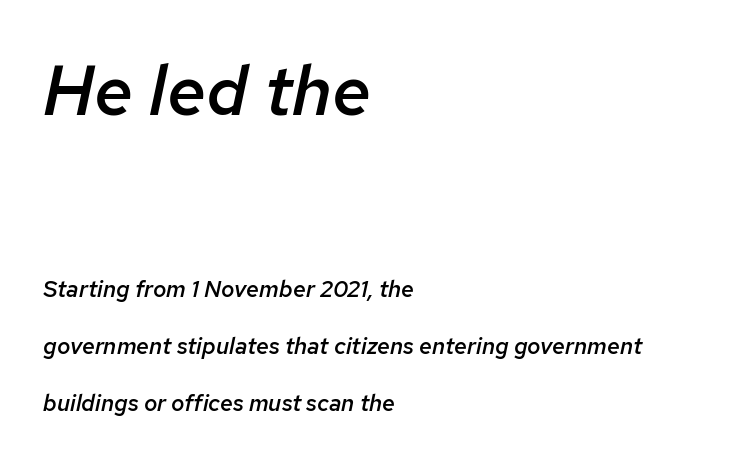
The image shows 70 px semibold type, italic (leaning right); set left-aligned, loose line spacing (2.48x), normal letter spacing, not underlined; the first (top) block is 3.04x larger; low stroke contrast and a medium x-height.
